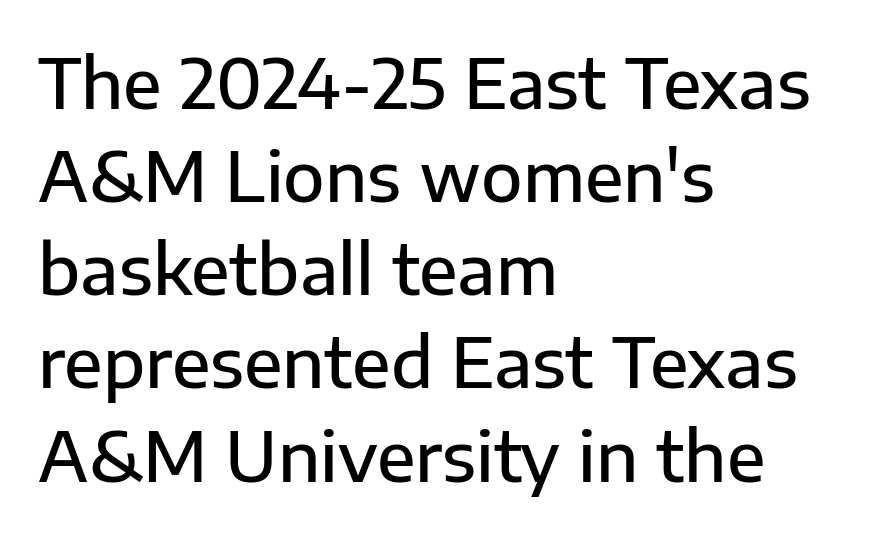
Q: Is the text bold? A: Semi-bold.
Q: Is the text italic (slanted)? A: No, it is upright.
Q: Is the typeface a serif or a sans-serif typeface? A: Sans-serif.
Q: Is the text underlined? A: No.
Q: How is the paragraph aligned? A: Left-aligned.
Q: Is the spacing between letters normal or unusually wide? A: Normal.
Q: Is the spacing between lines tight, normal or loose? A: Normal.
Q: Width (condensed, normal, or wide)? A: Normal.
Q: Stroke contrast? A: Low.
Q: x-height? A: Medium.
Q: Monospaced? A: No.
